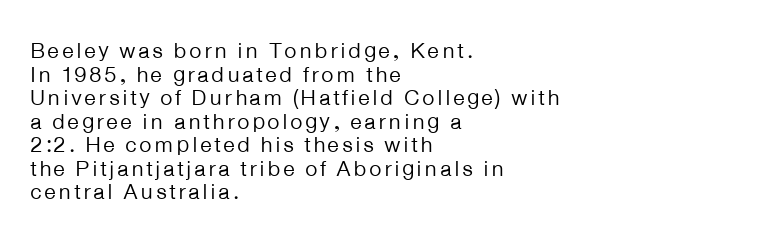
Is there any slant? The stems are plumb. Caption: multi-line text, flush left, ragged right. Successive baselines arrive quickly, one right under another. On a weight scale, this lands at 450 or below.
